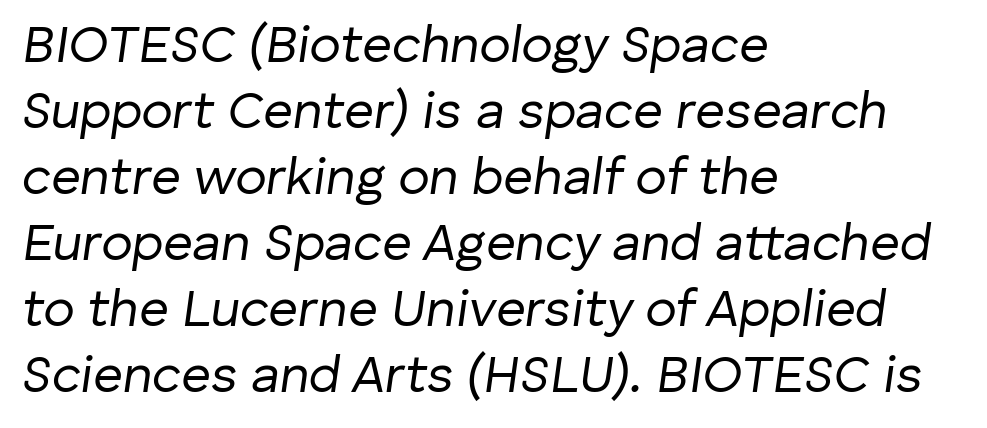
This sample uses an oblique cut, with every glyph tilted off the vertical. Characters follow at the spacing the type designer built in. Does the copy run flush right? No — it runs flush left. Do the characters align in a grid? No, the font is proportional. Descenders hang freely into open space. Successive baselines arrive at the customary interval.
